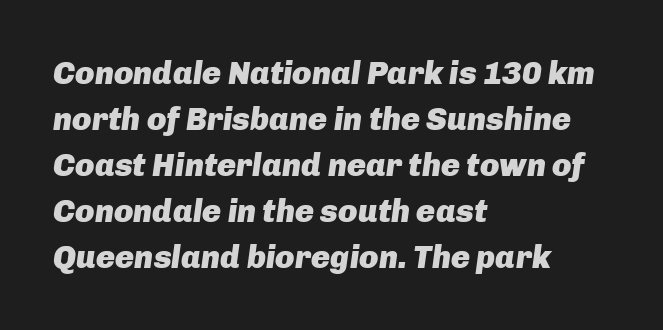
Q: Is the text bold? A: Yes.
Q: Is the text italic (slanted)? A: Yes, it leans right by about 8 degrees.
Q: Is the text underlined? A: No.
Q: How is the paragraph aligned? A: Left-aligned.
Q: Is the spacing between letters normal or unusually wide? A: Normal.
Q: Is the spacing between lines tight, normal or loose? A: Normal.
Q: Width (condensed, normal, or wide)? A: Normal.
Q: Stroke contrast? A: Low.
Q: x-height? A: Medium.
Q: Monospaced? A: No.
